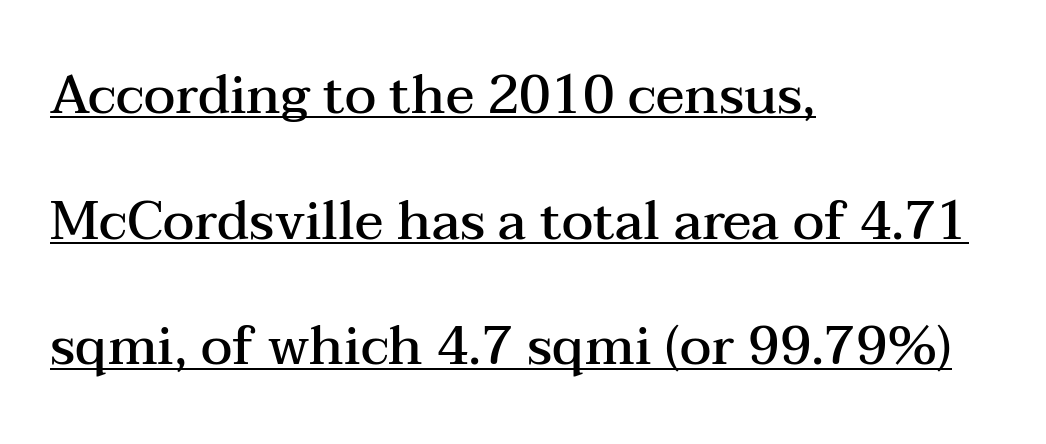
Q: Is the text bold? A: Semi-bold.
Q: Is the text italic (slanted)? A: No, it is upright.
Q: Is the typeface a serif or a sans-serif typeface? A: Serif.
Q: Is the text underlined? A: Yes.
Q: How is the paragraph aligned? A: Left-aligned.
Q: Is the spacing between letters normal or unusually wide? A: Normal.
Q: Is the spacing between lines tight, normal or loose? A: Loose.
Q: Width (condensed, normal, or wide)? A: Wide.
Q: Stroke contrast? A: Medium.
Q: x-height? A: Medium.
Q: Monospaced? A: No.
